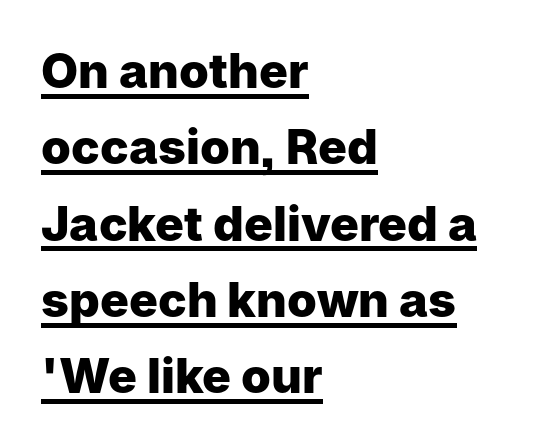
{"serif": "no", "italic": "no", "bold": "yes", "weight": "heavy", "width": "normal", "stroke_contrast": "low", "x_height": "medium", "monospaced": "no", "underline": "yes", "align": "left", "line_spacing": "normal", "line_spacing_ratio": 1.59, "letter_spacing": "normal", "letter_spacing_em": 0.0, "glyph_px": 48}
